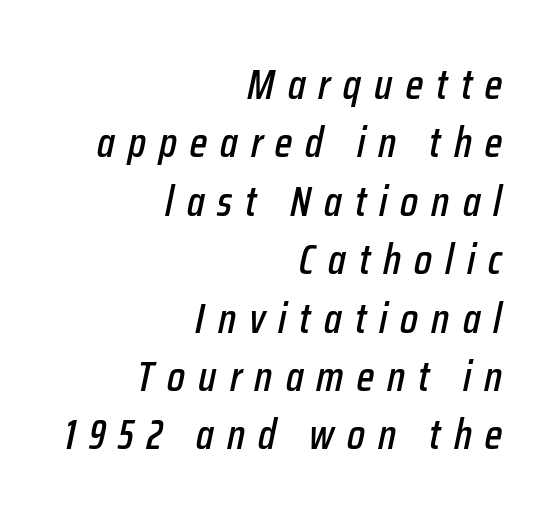
What's the leading like? Ordinary, nothing unusual. Short note: letters widely spaced. Slanted lettering throughout. Right-aligned paragraph, ragged on the left.
